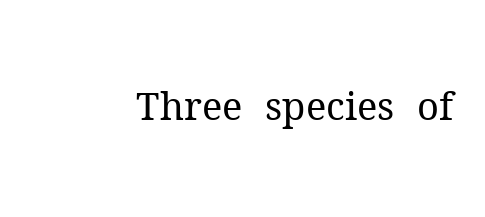
Q: Is the text bold? A: No.
Q: Is the text italic (slanted)? A: No, it is upright.
Q: Is the typeface a serif or a sans-serif typeface? A: Serif.
Q: Is the text underlined? A: No.
Q: Is the spacing between letters normal or unusually wide? A: Normal.
Q: Width (condensed, normal, or wide)? A: Normal.
Q: Stroke contrast? A: Medium.
Q: x-height? A: Medium.
Q: Monospaced? A: No.
